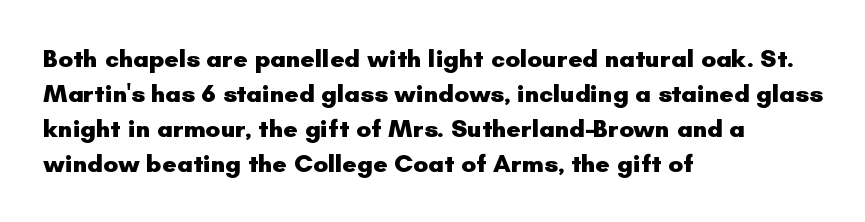
Nope, not italic — everything's standing straight. Regular leading. Teacher's note: observe the even left margin — that is flush-left alignment. The space beneath each line is pristine and unruled. Glyph-to-glyph distance matches everyday printed text.
